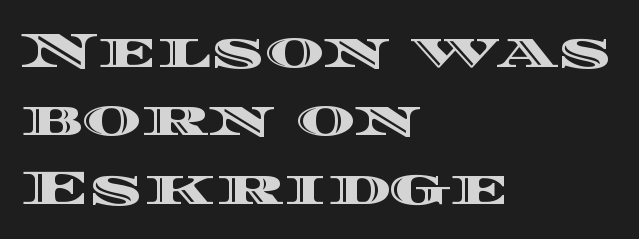
The words here are not underlined. The letters sit at their default tracking, neither squeezed nor spread. Does the copy run flush right? No — it runs flush left. Notice how the stems are strictly vertical — no italics here. These lines sit exactly where default settings would place them.
